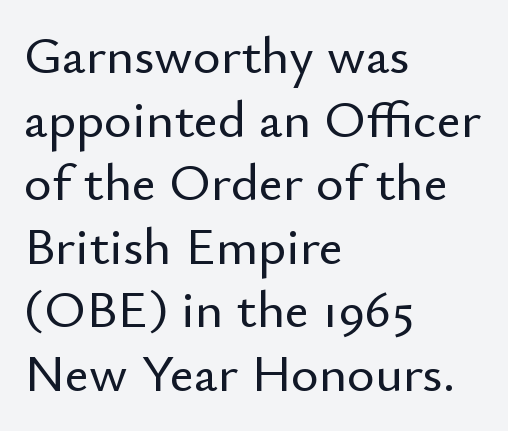
Upright lettering throughout. The space beneath each line is pristine and unruled. Type style note: lacks serifs. Horizontally, the lines are justified to the leading edge only.
